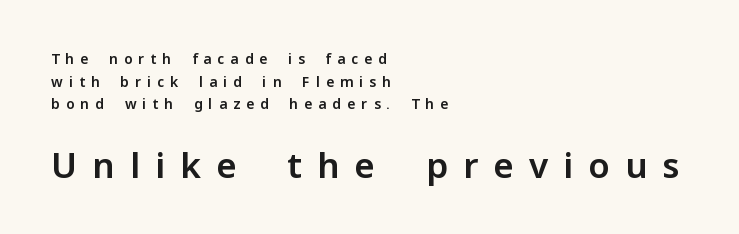
The image shows 35 px sans-serif type, upright; set left-aligned, normal line spacing (1.61x), unusually wide letter spacing (+0.43 em), not underlined; the second (bottom) block is 2.5x larger; low stroke contrast and a medium x-height.
